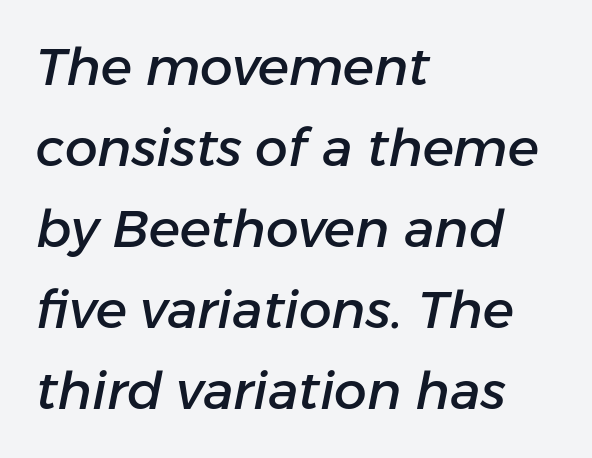
{"italic": "yes", "lean": "right", "slant_degrees": 11, "width": "normal", "stroke_contrast": "low", "x_height": "medium", "monospaced": "no", "underline": "no", "align": "left", "line_spacing": "normal", "line_spacing_ratio": 1.56, "letter_spacing": "normal", "letter_spacing_em": 0.0, "glyph_px": 52}
